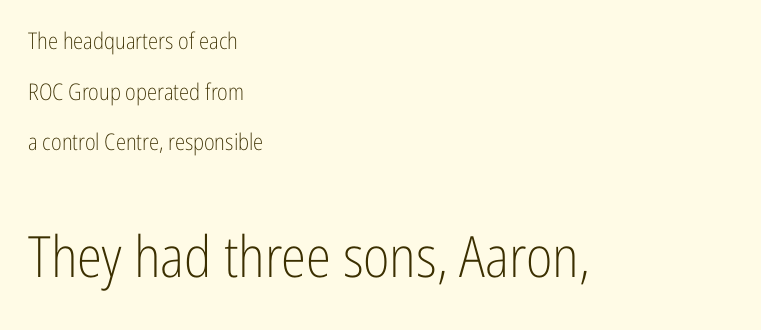
Tall strokes in this sample are plumb rather than angled. Letterform terminals end flat and unadorned throughout the passage. Note: smaller setting up top, larger setting below. If you measured baseline to baseline, you'd find a long distance.
